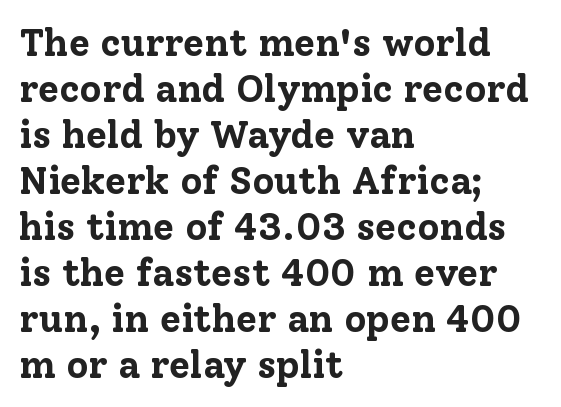
The typesetting leans heavy: a genuine bold. You could call the tracking neutral — neither tight nor loose. Unlike a clean sans, this face finishes its strokes with serifs. Ascenders rise straight up at ninety degrees. A typesetter would call this proportional, since set widths differ per character.
